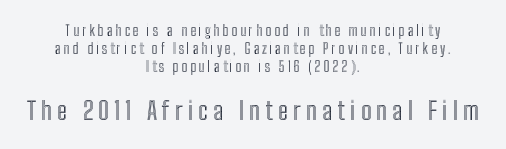
{"italic": "no", "underline": "no", "align": "center", "line_spacing": "normal", "line_spacing_ratio": 1.27, "letter_spacing": "wide", "letter_spacing_em": 0.21, "larger_block": "second", "size_ratio": 1.79, "glyph_px": 25}
